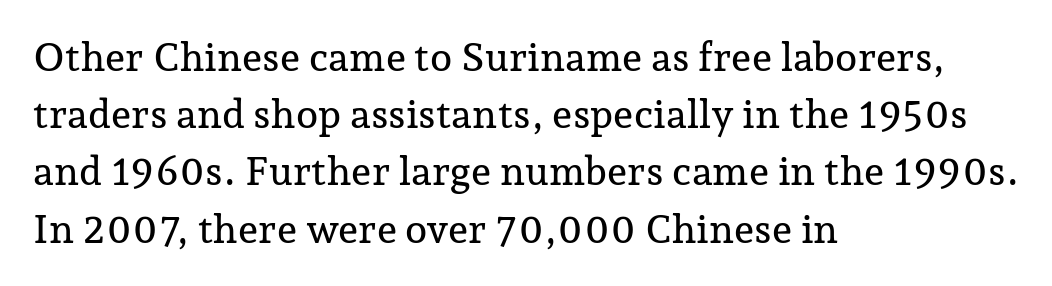
{"serif": "yes", "italic": "no", "width": "normal", "stroke_contrast": "low", "x_height": "medium", "monospaced": "no", "underline": "no", "align": "left", "line_spacing": "normal", "line_spacing_ratio": 1.43, "letter_spacing": "normal", "letter_spacing_em": 0.0, "glyph_px": 40}
